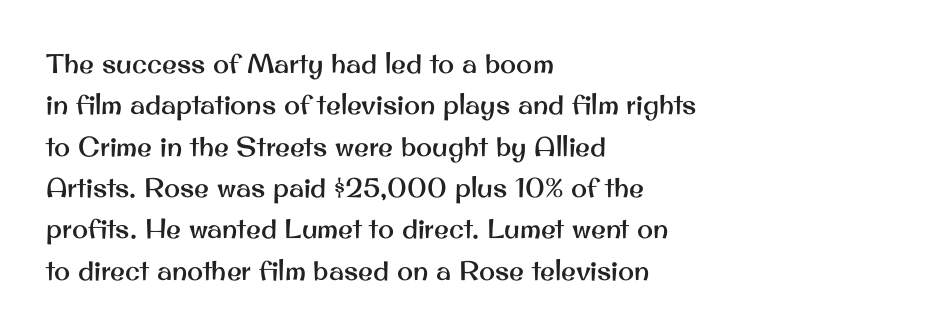
{"italic": "no", "underline": "no", "align": "left", "line_spacing": "normal", "line_spacing_ratio": 1.53, "letter_spacing": "normal", "letter_spacing_em": 0.0, "glyph_px": 27}
